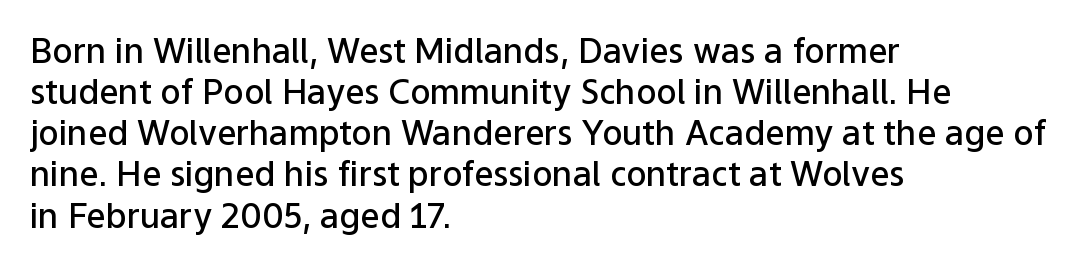
The image shows 34 px semibold sans-serif type, upright; set left-aligned, line spacing 1.21x, normal letter spacing, not underlined; low stroke contrast and a medium x-height.
